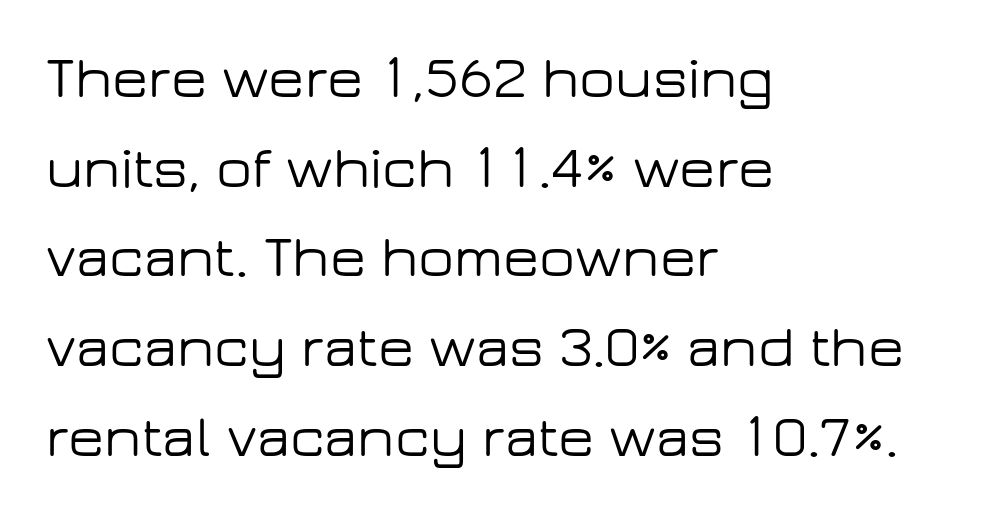
The image shows 59 px wide sans-serif type, upright; set left-aligned, normal line spacing (1.52x), normal letter spacing, not underlined; low stroke contrast and a medium x-height.
